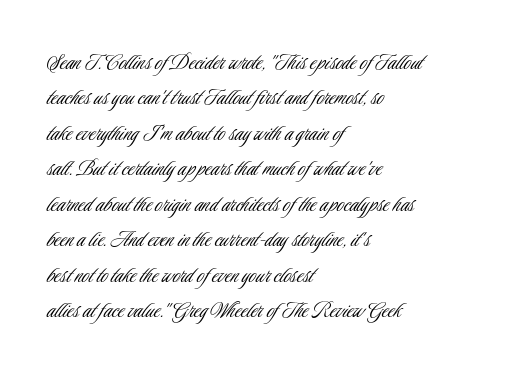
Plain, unruled lines of type. Is the type heavy? It reads as light-to-regular instead. Interline gaps are of average width in this sample. These lines are set flush left with a ragged right edge. Nothing unusual about the tracking: characters are spaced as the font intends.
